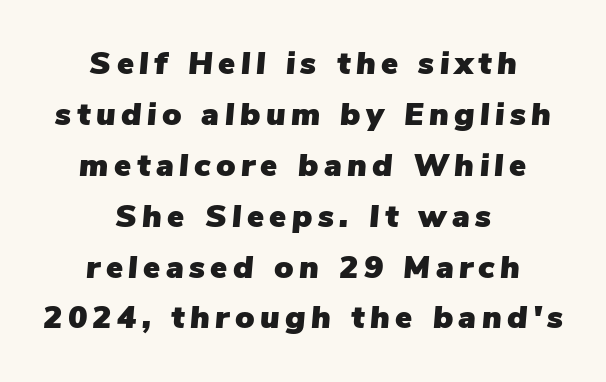
The image shows 32 px text type, italic (leaning right); set centered, normal line spacing (1.59x), not underlined; low stroke contrast and a medium x-height.
